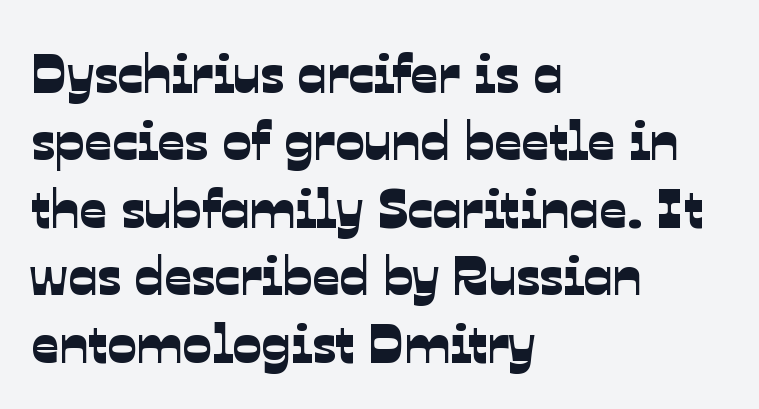
The image shows 54 px sans-serif type; set left-aligned, normal line spacing (1.25x), normal letter spacing, not underlined; low stroke contrast and a medium x-height.
